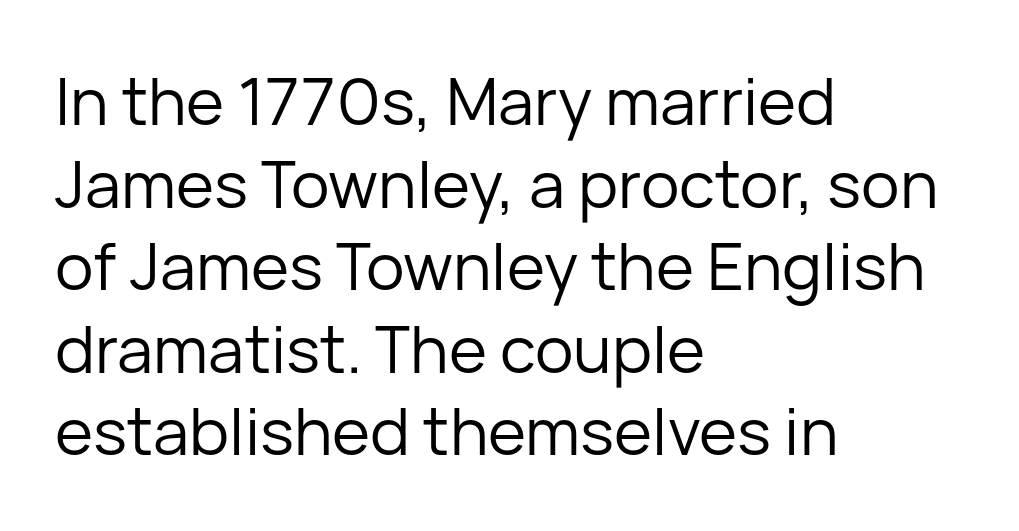
{"serif": "no", "italic": "no", "bold": "no", "weight": "regular", "width": "normal", "stroke_contrast": "low", "x_height": "medium", "monospaced": "no", "underline": "no", "align": "left", "line_spacing": "normal", "line_spacing_ratio": 1.27, "letter_spacing": "normal", "letter_spacing_em": 0.0, "glyph_px": 65}
